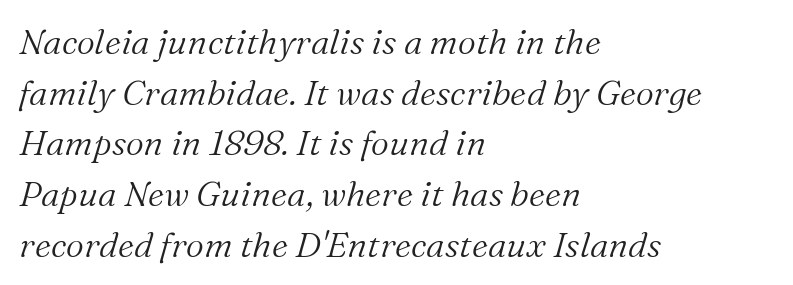
Q: Is the text bold? A: No.
Q: Is the text italic (slanted)? A: Yes, it leans right by about 16 degrees.
Q: Is the typeface a serif or a sans-serif typeface? A: Serif.
Q: Is the text underlined? A: No.
Q: How is the paragraph aligned? A: Left-aligned.
Q: Is the spacing between letters normal or unusually wide? A: Normal.
Q: Is the spacing between lines tight, normal or loose? A: Normal.
Q: Width (condensed, normal, or wide)? A: Normal.
Q: Stroke contrast? A: Medium.
Q: x-height? A: Medium.
Q: Monospaced? A: No.
